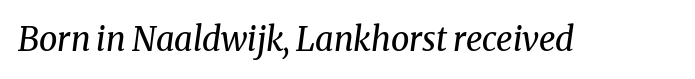
Q: Is the text bold? A: No.
Q: Is the text italic (slanted)? A: Yes, it leans right by about 8 degrees.
Q: Is the typeface a serif or a sans-serif typeface? A: Serif.
Q: Is the text underlined? A: No.
Q: Is the spacing between letters normal or unusually wide? A: Normal.
Q: Width (condensed, normal, or wide)? A: Normal.
Q: Stroke contrast? A: Medium.
Q: x-height? A: Medium.
Q: Monospaced? A: No.
